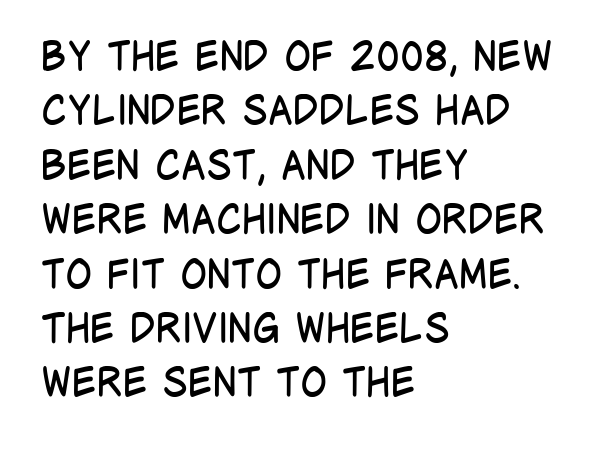
The image shows 40 px regular-weight, condensed sans-serif type, upright; set left-aligned, normal line spacing (1.36x), normal letter spacing, not underlined; low stroke contrast and a large x-height.
